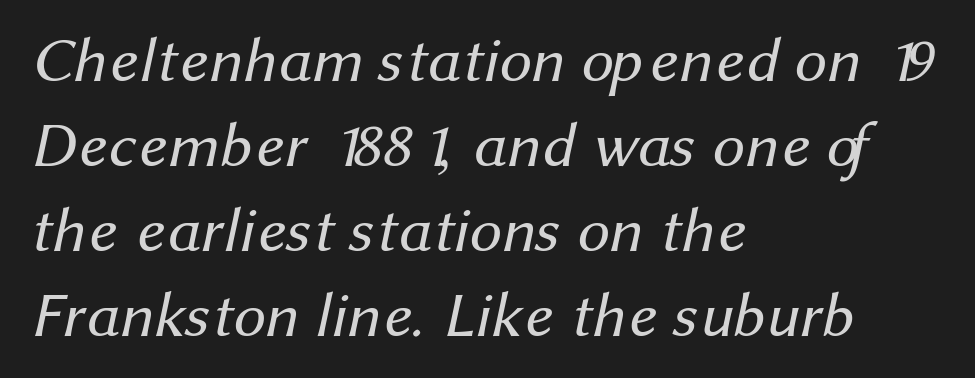
Nobody drew a line under any word here. Observe the ordinary spacing: letters are neighbours, not strangers. The rendering anchors every line to the left-hand side. What's the leading like? Ordinary, nothing unusual. Note the varied advance widths — an 'i' is clearly narrower than an 'm'. The font family rendered here belongs to the sans-serif group.
